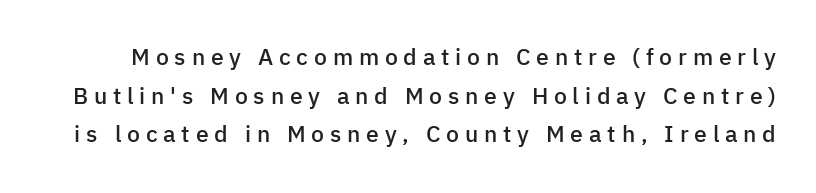
The image shows 23 px text type, upright; set normal line spacing (1.68x), unusually wide letter spacing (+0.25 em), not underlined.
